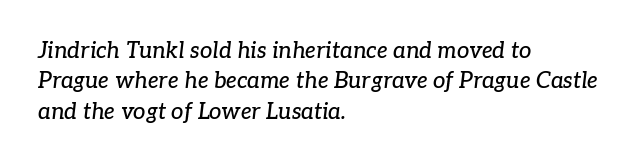
Q: Is the text italic (slanted)? A: Yes, it leans right by about 7 degrees.
Q: Is the text underlined? A: No.
Q: How is the paragraph aligned? A: Left-aligned.
Q: Is the spacing between letters normal or unusually wide? A: Normal.
Q: Is the spacing between lines tight, normal or loose? A: Normal.
